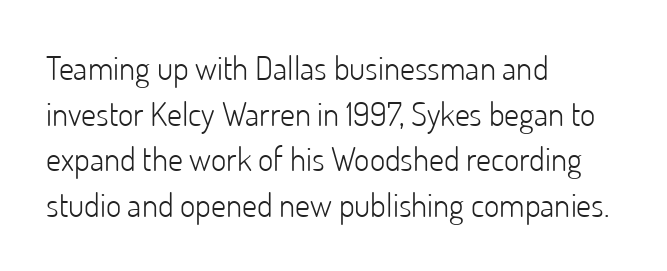
The image shows 33 px light sans-serif type, upright; set left-aligned, normal line spacing (1.38x), normal letter spacing, not underlined; low stroke contrast and a small x-height.
